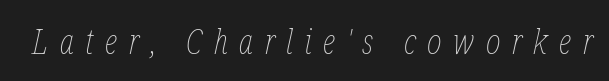
The font is comparable to plain body text, perhaps lighter. These lines are rendered in a variable-pitch font. The gap between lines stays unmarked. Here the glyphs are tracked loosely, breaking word shapes into spaced letters. Style check: oblique.
